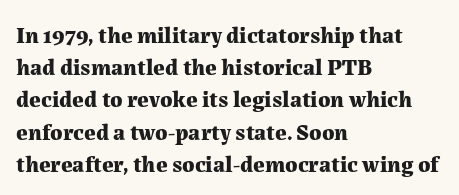
{"italic": "no", "bold": "yes", "underline": "no", "align": "left", "line_spacing": "normal", "line_spacing_ratio": 1.4, "letter_spacing": "normal", "letter_spacing_em": 0.0, "glyph_px": 23}
